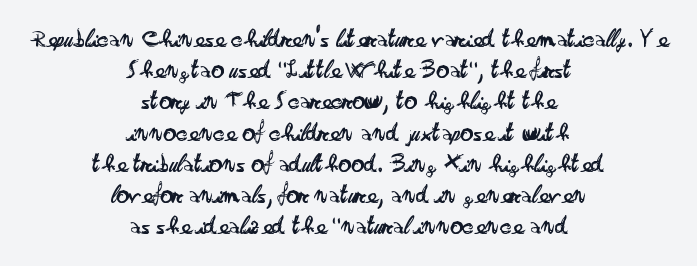
Q: Is the text bold? A: No.
Q: Is the text italic (slanted)? A: No, it is upright.
Q: Is the text underlined? A: No.
Q: How is the paragraph aligned? A: Centered.
Q: Is the spacing between letters normal or unusually wide? A: Normal.
